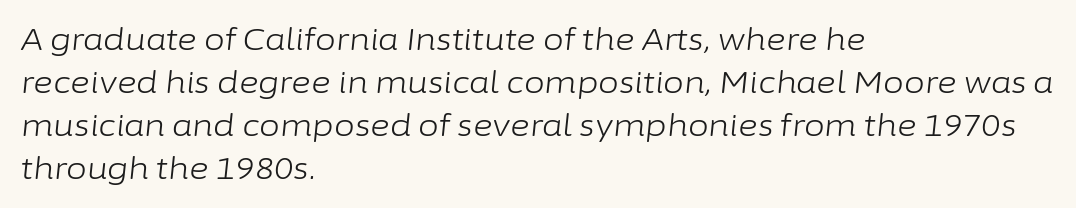
The image shows 30 px light type, italic (leaning right); set left-aligned, normal line spacing (1.43x), normal letter spacing, not underlined; low stroke contrast and a medium x-height.
